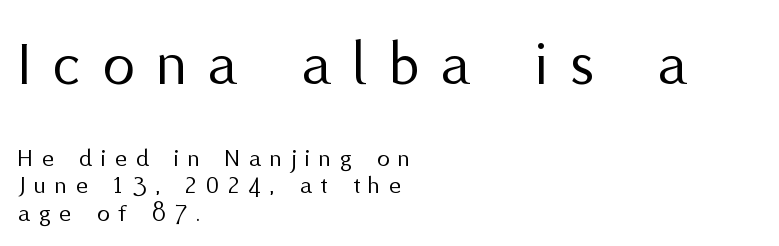
{"serif": "no", "italic": "no", "bold": "no", "weight": "regular", "width": "normal", "stroke_contrast": "medium", "x_height": "medium", "monospaced": "no", "underline": "no", "align": "left", "line_spacing": "tight", "line_spacing_ratio": 1.06, "letter_spacing": "wide", "letter_spacing_em": 0.34, "larger_block": "first", "size_ratio": 2.5, "glyph_px": 65}
